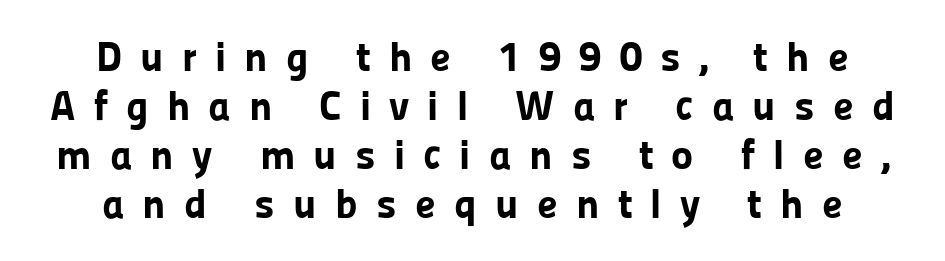
{"serif": "no", "italic": "no", "bold": "yes", "weight": "bold", "width": "normal", "stroke_contrast": "low", "x_height": "medium", "monospaced": "no", "underline": "no", "line_spacing_ratio": 1.17, "letter_spacing": "wide", "letter_spacing_em": 0.43, "glyph_px": 42}
